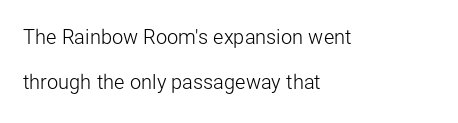
The image shows 20 px text type, upright; set left-aligned, loose line spacing (2.25x), normal letter spacing, not underlined.
